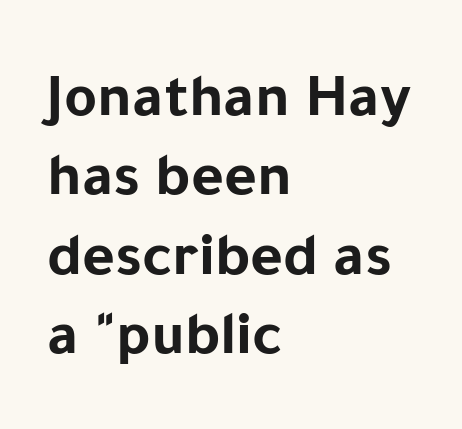
The zone under the glyphs is completely vacant. Nothing sits at the stroke ends, so this counts as sans-serif. Standard letterfit; no display-style spreading of the glyphs. Layout note: lines flush left. The letters stand straight up with perfectly vertical stems. Reading down the column, the eye jumps a familiar distance to each next line.
